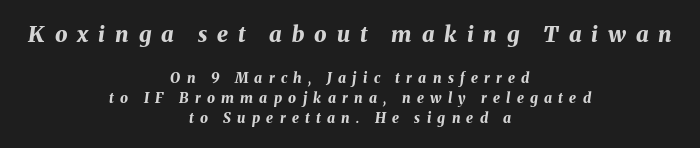
Q: Is the text bold? A: Yes.
Q: Is the text italic (slanted)? A: Yes, it leans right by about 8 degrees.
Q: Is the text underlined? A: No.
Q: How is the paragraph aligned? A: Centered.
Q: Is the spacing between letters normal or unusually wide? A: Unusually wide.
Q: Is the spacing between lines tight, normal or loose? A: Normal.
Q: Which block of text is set in a larger size, the first (top) or the second (bottom)? A: The first (top) one.
